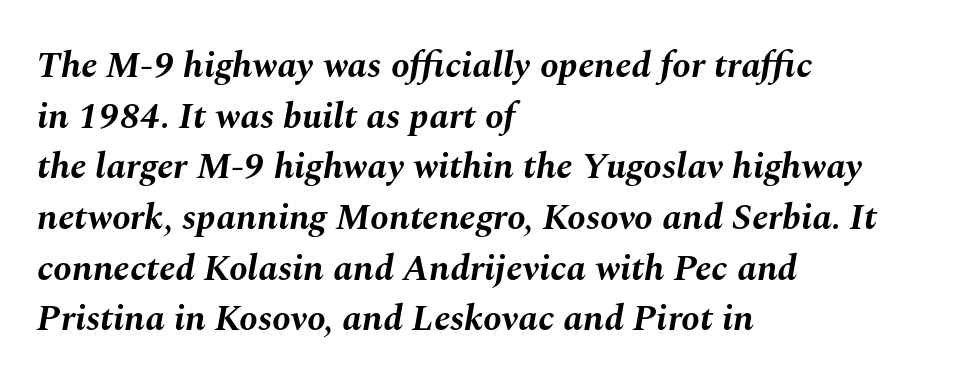
{"italic": "yes", "lean": "right", "slant_degrees": 10, "bold": "yes", "weight": "bold", "width": "normal", "stroke_contrast": "medium", "x_height": "medium", "monospaced": "no", "underline": "no", "align": "left", "line_spacing": "normal", "line_spacing_ratio": 1.37, "letter_spacing": "normal", "letter_spacing_em": 0.0, "glyph_px": 37}
